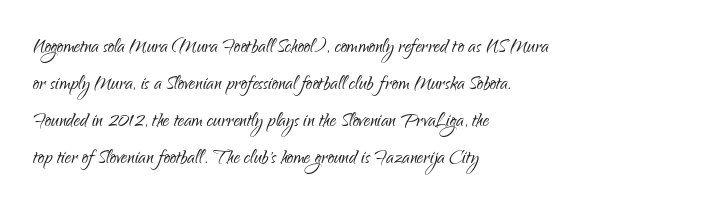
A typesetter would call this leading conventional body-copy spacing. Descender tails drop into unmarked territory. Visually the block forms a straight wall on the left and a jagged coastline on the right.
